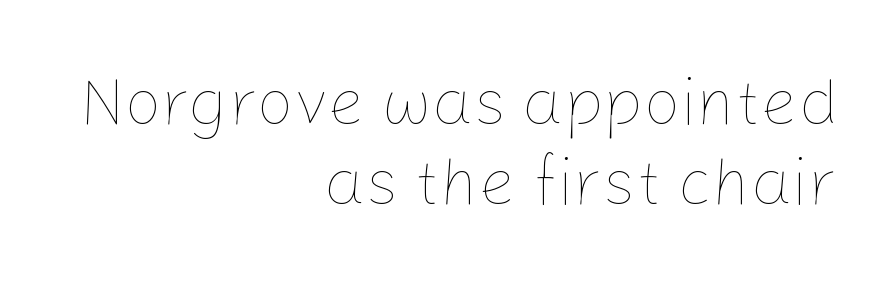
The image shows 66 px thin type, upright; set right-aligned, line spacing 1.21x, normal letter spacing, not underlined; low stroke contrast and a medium x-height.
